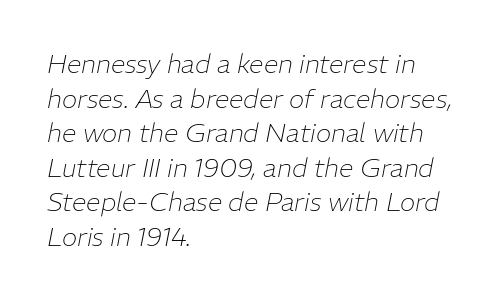
The image shows 26 px text type, italic (leaning right); set left-aligned, normal line spacing (1.33x), normal letter spacing, not underlined.
